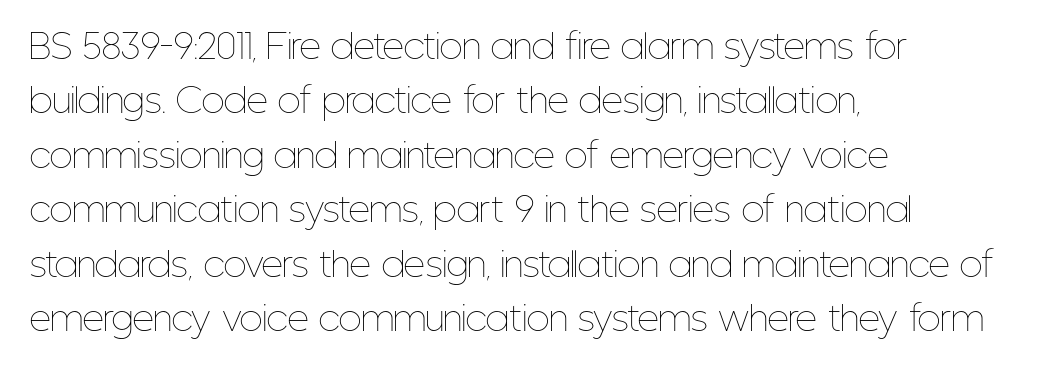
Q: Is the text bold? A: No.
Q: Is the text italic (slanted)? A: No, it is upright.
Q: Is the text underlined? A: No.
Q: How is the paragraph aligned? A: Left-aligned.
Q: Is the spacing between letters normal or unusually wide? A: Normal.
Q: Is the spacing between lines tight, normal or loose? A: Normal.
Q: Width (condensed, normal, or wide)? A: Condensed.
Q: Stroke contrast? A: Low.
Q: x-height? A: Medium.
Q: Monospaced? A: No.
